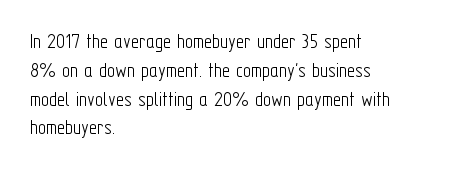
Q: Is the text bold? A: No.
Q: Is the text italic (slanted)? A: No, it is upright.
Q: Is the text underlined? A: No.
Q: How is the paragraph aligned? A: Left-aligned.
Q: Is the spacing between letters normal or unusually wide? A: Normal.
Q: Is the spacing between lines tight, normal or loose? A: Normal.
